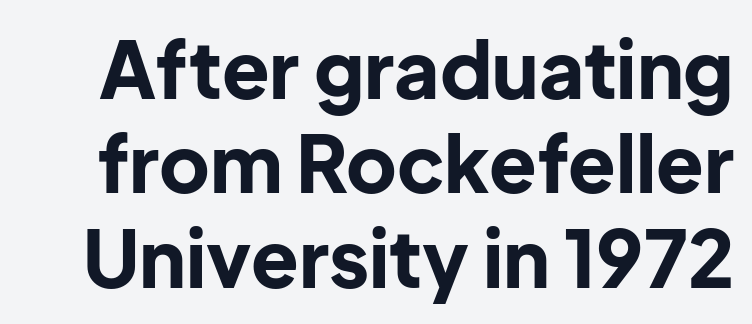
Q: Is the text bold? A: Yes.
Q: Is the text italic (slanted)? A: No, it is upright.
Q: Is the typeface a serif or a sans-serif typeface? A: Sans-serif.
Q: Is the text underlined? A: No.
Q: Is the spacing between letters normal or unusually wide? A: Normal.
Q: Width (condensed, normal, or wide)? A: Normal.
Q: Stroke contrast? A: Low.
Q: x-height? A: Medium.
Q: Monospaced? A: No.
